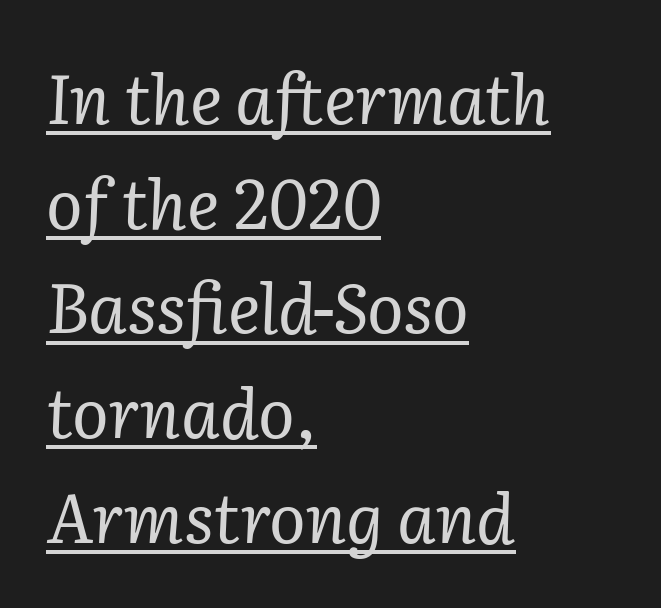
Tracking here is standard; glyphs follow each other at the usual distance. Caption: multi-line text, flush left, ragged right. Are there feet on the stems? There are — it's a serif. Proportional: the letters do not fall into vertical columns.
